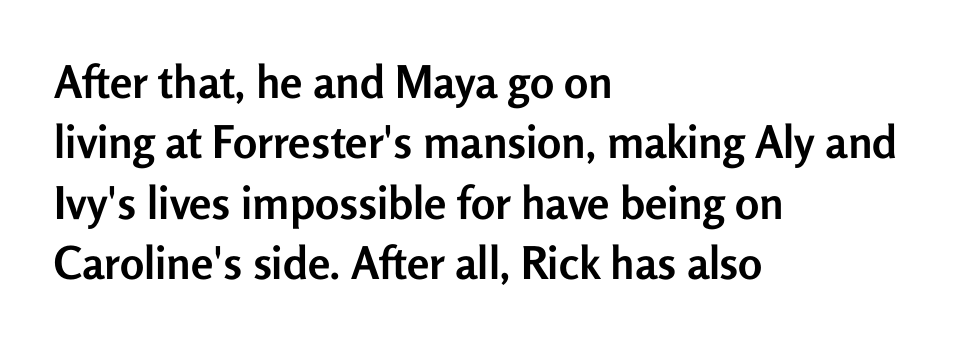
Q: Is the text bold? A: Yes.
Q: Is the text italic (slanted)? A: No, it is upright.
Q: Is the typeface a serif or a sans-serif typeface? A: Sans-serif.
Q: Is the text underlined? A: No.
Q: How is the paragraph aligned? A: Left-aligned.
Q: Is the spacing between letters normal or unusually wide? A: Normal.
Q: Is the spacing between lines tight, normal or loose? A: Normal.
Q: Width (condensed, normal, or wide)? A: Normal.
Q: Stroke contrast? A: Low.
Q: x-height? A: Medium.
Q: Monospaced? A: No.
